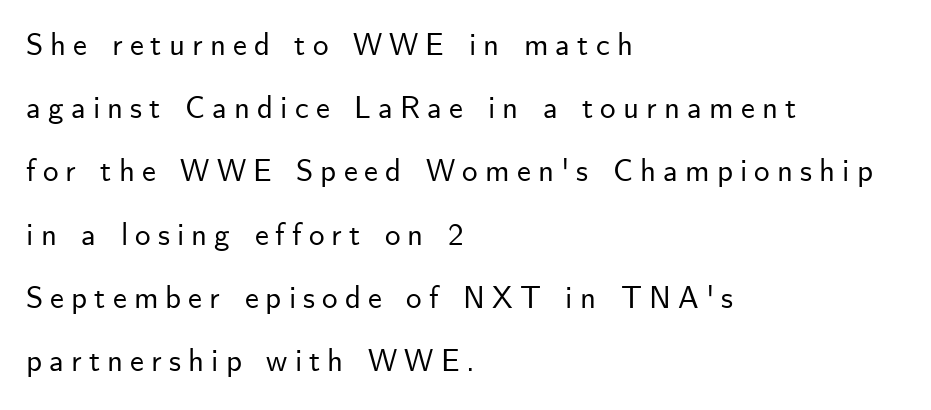
{"serif": "no", "italic": "no", "width": "normal", "stroke_contrast": "low", "x_height": "small", "monospaced": "no", "underline": "no", "align": "left", "line_spacing": "loose", "line_spacing_ratio": 2.04, "letter_spacing": "wide", "letter_spacing_em": 0.23, "glyph_px": 31}
